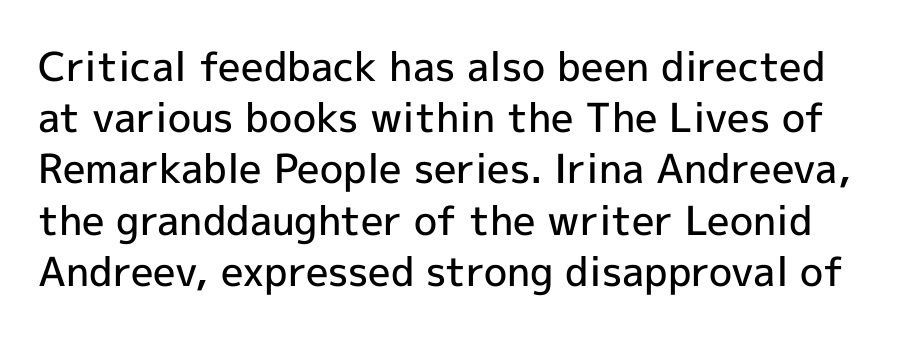
The image shows 40 px semibold sans-serif type, upright; set normal line spacing (1.28x), normal letter spacing, not underlined; a medium x-height.
